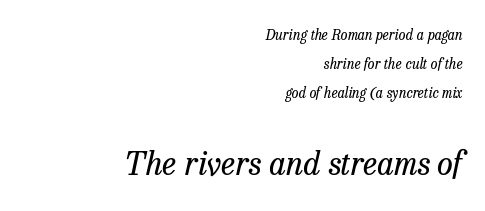
The image shows 32 px regular-weight serif type, italic (leaning right); set right-aligned, loose line spacing (2.08x), normal letter spacing, not underlined; the second (bottom) block is 2.29x larger; low stroke contrast and a medium x-height.
